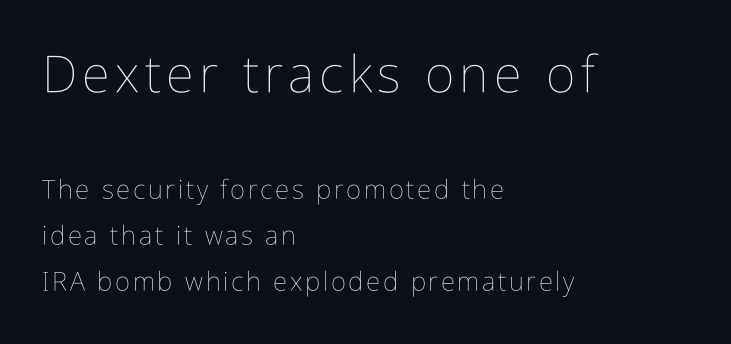
Varying glyph widths throughout — classic text-font behaviour. Teacher's note: observe the even left margin — that is flush-left alignment. Type size steps down from the first block to the second. Vertical stems look standard width or narrower in stroke.
